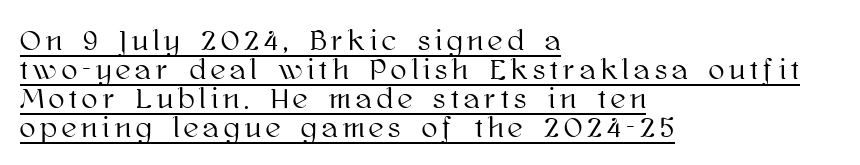
The image shows 29 px text type, upright; set left-aligned, tight line spacing (1.0x), underlined; high stroke contrast and a medium x-height.
